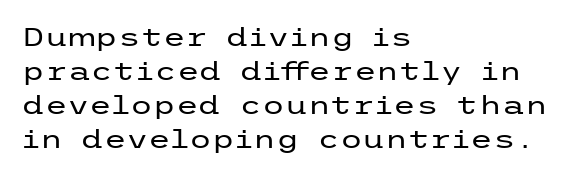
{"italic": "no", "bold": "no", "underline": "no", "align": "left", "line_spacing": "normal", "line_spacing_ratio": 1.31, "letter_spacing": "normal", "letter_spacing_em": 0.0, "glyph_px": 26}
